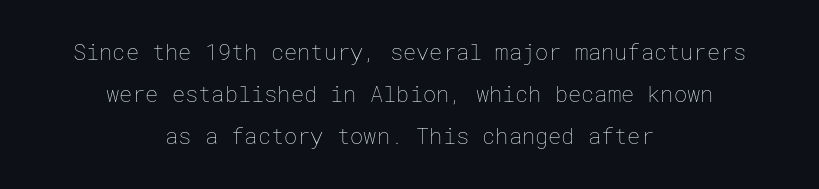
Q: Is the text bold? A: No.
Q: Is the text italic (slanted)? A: No, it is upright.
Q: Is the text underlined? A: No.
Q: How is the paragraph aligned? A: Centered.
Q: Is the spacing between letters normal or unusually wide? A: Normal.
Q: Is the spacing between lines tight, normal or loose? A: Loose.
